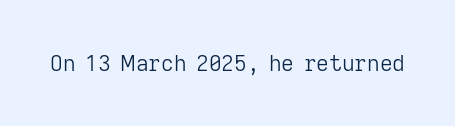
{"italic": "no", "bold": "no", "underline": "no", "letter_spacing": "normal", "letter_spacing_em": 0.0, "glyph_px": 22}
